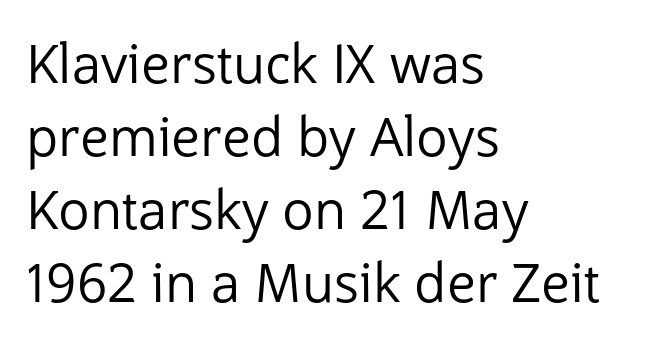
{"serif": "no", "italic": "no", "bold": "no", "weight": "regular", "width": "normal", "stroke_contrast": "low", "x_height": "medium", "monospaced": "no", "underline": "no", "align": "left", "line_spacing": "normal", "line_spacing_ratio": 1.38, "letter_spacing": "normal", "letter_spacing_em": 0.0, "glyph_px": 53}
